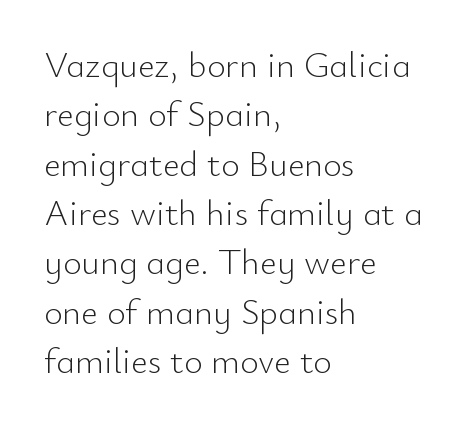
The image shows 36 px light sans-serif type, upright; set left-aligned, normal line spacing (1.37x), normal letter spacing, not underlined; low stroke contrast and a small x-height.
